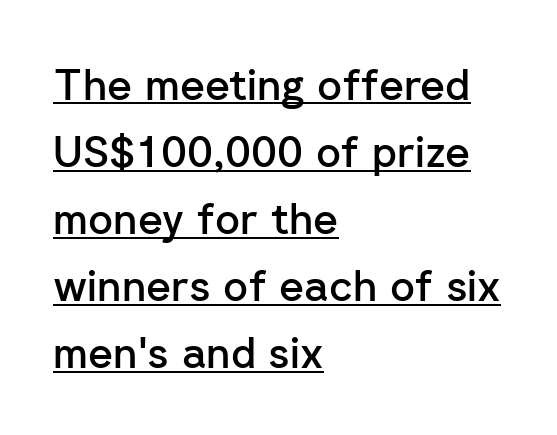
{"serif": "no", "italic": "no", "bold": "semi", "weight": "semibold", "width": "normal", "stroke_contrast": "low", "x_height": "medium", "monospaced": "no", "underline": "yes", "align": "left", "line_spacing": "normal", "line_spacing_ratio": 1.56, "letter_spacing": "normal", "letter_spacing_em": 0.0, "glyph_px": 43}
